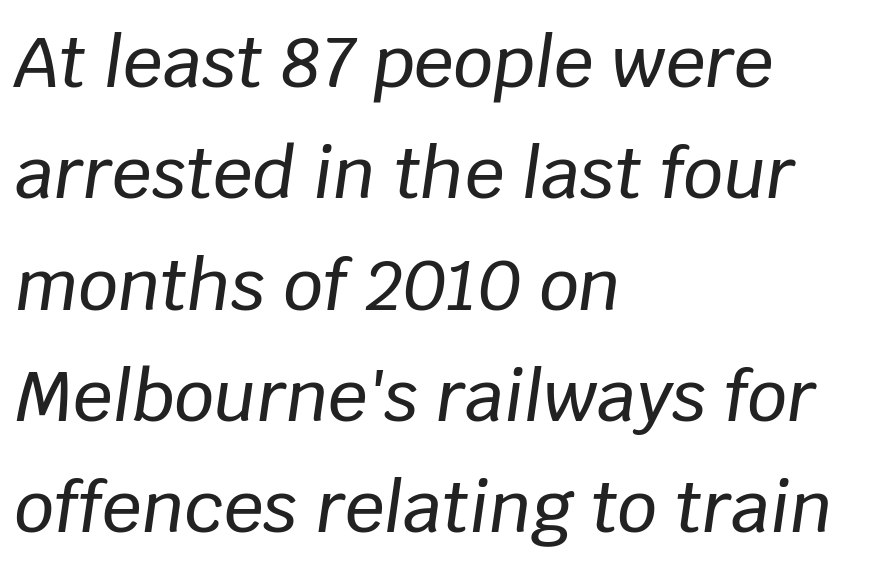
{"italic": "yes", "lean": "right", "slant_degrees": 8, "width": "normal", "stroke_contrast": "low", "x_height": "large", "monospaced": "no", "underline": "no", "align": "left", "line_spacing": "normal", "line_spacing_ratio": 1.59, "letter_spacing": "normal", "letter_spacing_em": 0.0, "glyph_px": 70}
